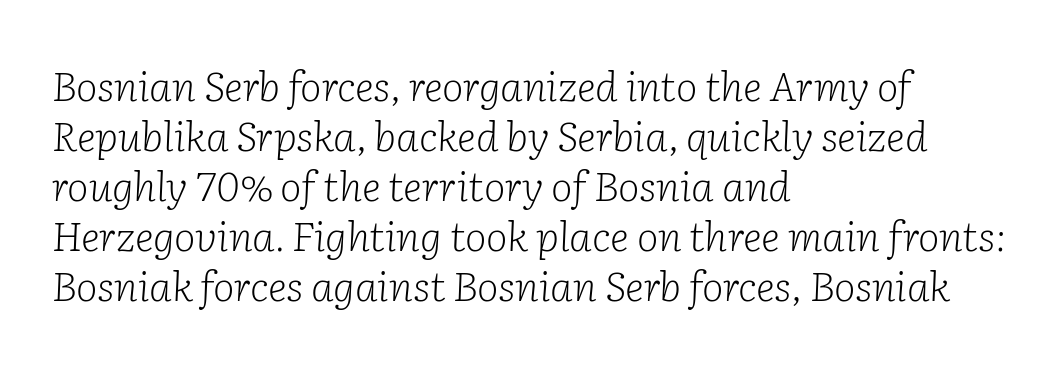
All the whitespace from short lines collects on the right. Looks like regular typesetting: each glyph gets only the width it needs. The text carries the slant typical of an italic or oblique font. Is the stroke heavy? The answer is a plain regular-or-lighter.
